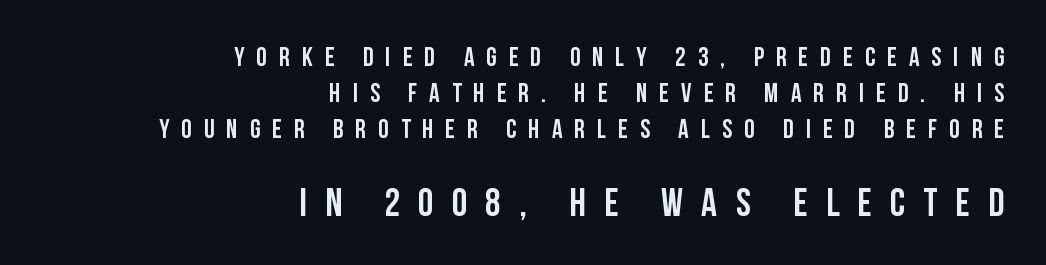
{"serif": "no", "italic": "no", "width": "condensed", "stroke_contrast": "low", "x_height": "large", "monospaced": "no", "underline": "no", "align": "right", "line_spacing": "normal", "line_spacing_ratio": 1.38, "letter_spacing": "wide", "letter_spacing_em": 0.47, "larger_block": "second", "size_ratio": 1.5, "glyph_px": 39}
